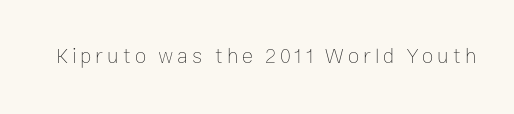
Nope, not italic — everything's standing straight. Weight: regular or lighter. This rendering features lettering with no underline.
